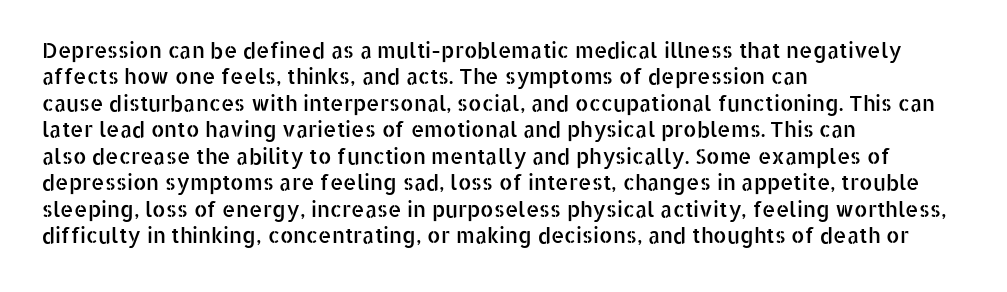
Is there much room between lines? A standard amount, neither cramped nor airy. The line texture is even and compact thanks to regular tracking. In terms of posture, this sample is upright. The paragraph has a hard left edge and a soft right edge. The strip under each line holds only bare page.
